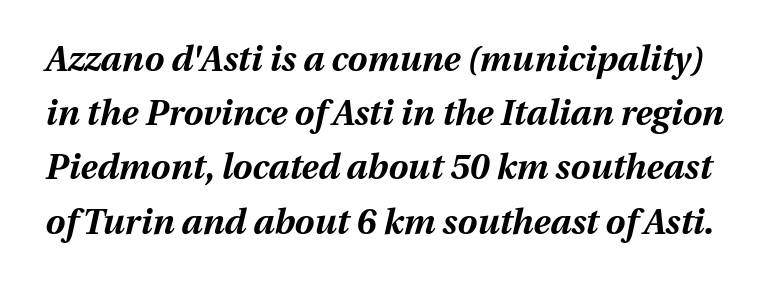
You could call the tracking neutral — neither tight nor loose. The text carries the slant typical of an italic or oblique font. Notice how descenders clear the ascenders below comfortably — that's standard leading. Decoration check: the copy has no underline. This sample has the flowing, uneven cadence of proportional lettering. These lines carry a lot of weight — the face is fully bold.
